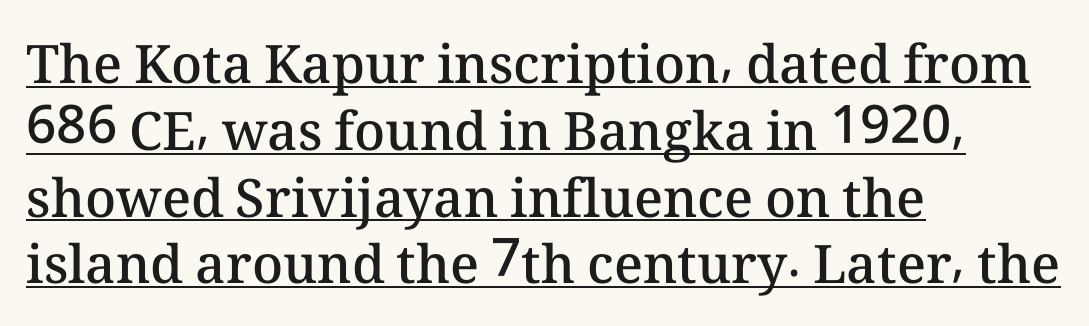
The passage is arranged the way most books set body copy — flush left. A roman cut, with each character standing at attention. The letters advance in unequal steps, a hallmark of proportional type. A typographer would call this underscored text.
